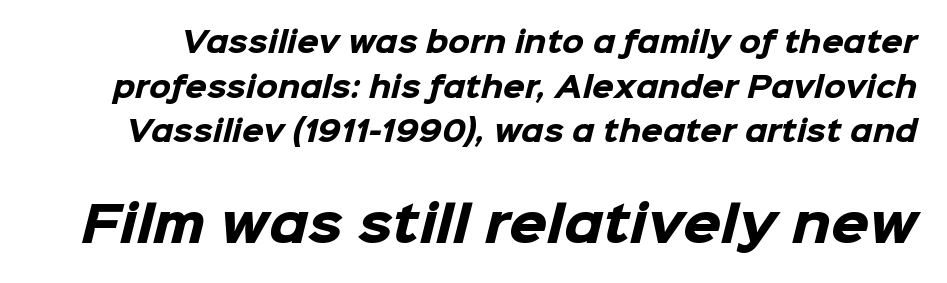
{"serif": "no", "bold": "yes", "weight": "heavy", "width": "normal", "stroke_contrast": "low", "x_height": "medium", "monospaced": "no", "underline": "no", "line_spacing": "normal", "line_spacing_ratio": 1.59, "letter_spacing": "normal", "letter_spacing_em": 0.0, "larger_block": "second", "size_ratio": 1.75, "glyph_px": 49}
